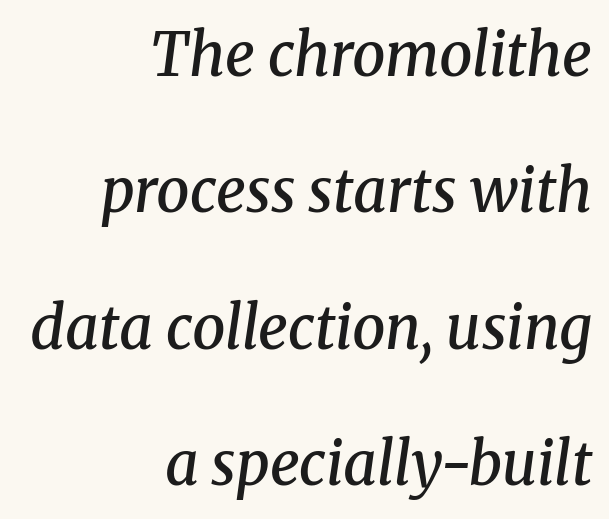
The image shows 59 px semibold serif type, italic (leaning right); set right-aligned, loose line spacing (2.31x), normal letter spacing, not underlined; medium stroke contrast and a medium x-height.
